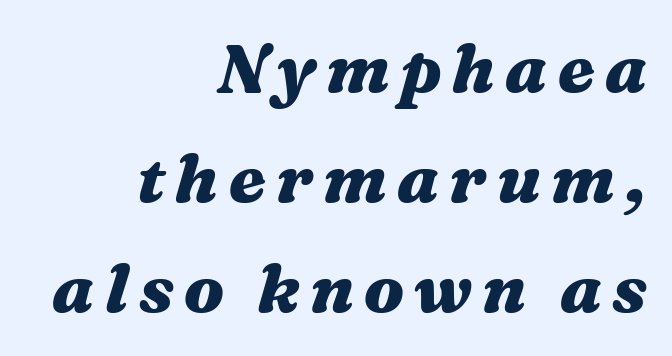
The image shows 68 px heavy, wide type, italic (leaning right); set right-aligned, normal line spacing (1.62x), not underlined; medium stroke contrast and a medium x-height.
